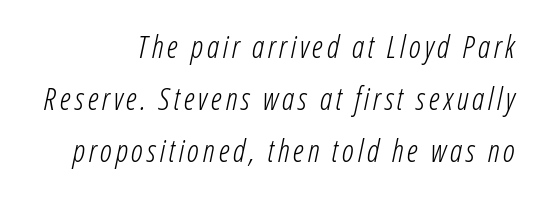
{"italic": "yes", "lean": "right", "slant_degrees": 12, "bold": "no", "weight": "light", "width": "condensed", "stroke_contrast": "low", "x_height": "medium", "monospaced": "no", "underline": "no", "align": "right", "line_spacing": "normal", "line_spacing_ratio": 1.68, "glyph_px": 31}
